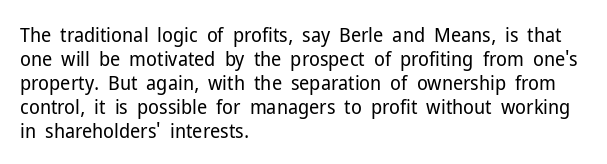
Q: Is the text bold? A: No.
Q: Is the text italic (slanted)? A: No, it is upright.
Q: Is the text underlined? A: No.
Q: How is the paragraph aligned? A: Left-aligned.
Q: Is the spacing between letters normal or unusually wide? A: Normal.
